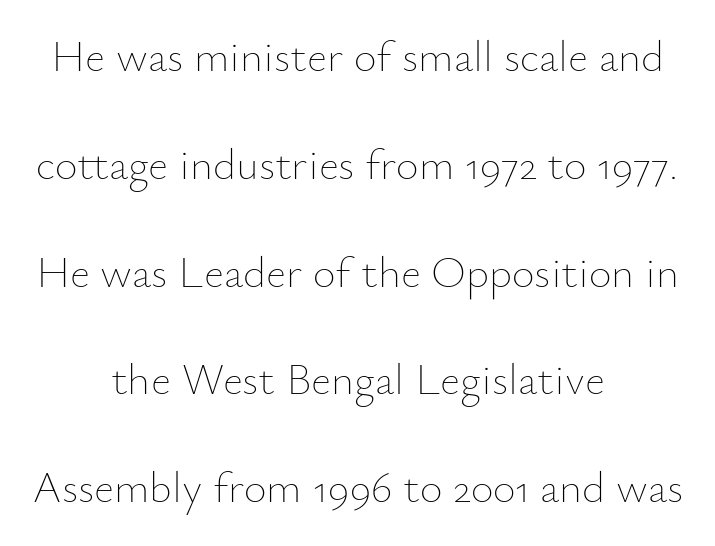
Widely set lines give the paragraph a tall, airy silhouette. Descender tails drop into unmarked territory. Short note: letters normally spaced. The lines in this sample share a center point and differ in where they start and stop. These lines are rendered in a variable-pitch font. Tall strokes in this sample are plumb rather than angled.
